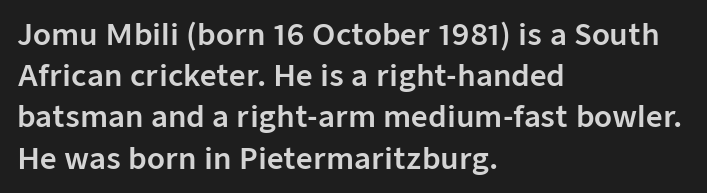
The image shows 29 px sans-serif type, upright; set left-aligned, normal line spacing (1.42x), normal letter spacing, not underlined; low stroke contrast and a medium x-height.
